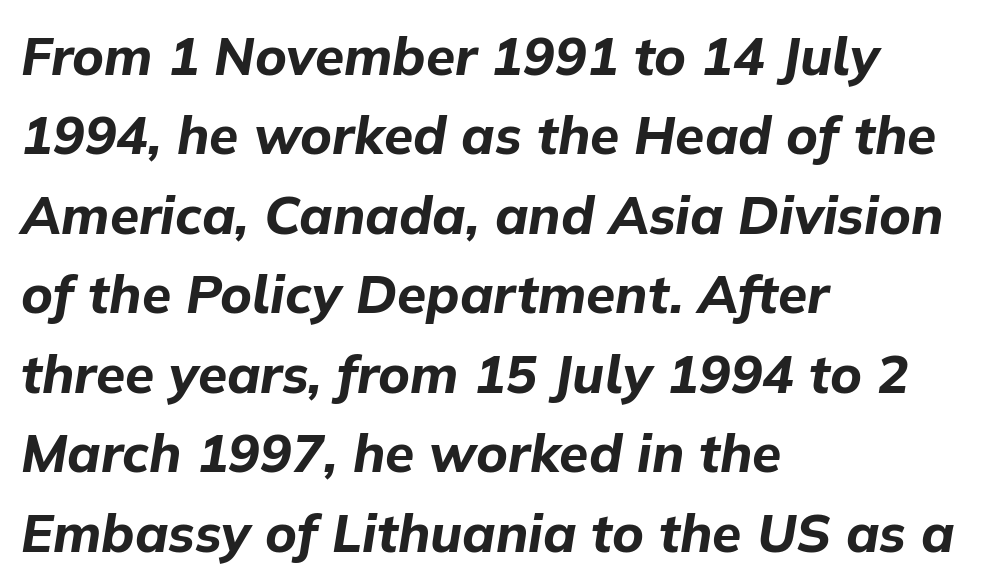
{"italic": "yes", "lean": "right", "slant_degrees": 9, "bold": "yes", "weight": "bold", "width": "normal", "stroke_contrast": "low", "x_height": "medium", "monospaced": "no", "underline": "no", "align": "left", "line_spacing": "normal", "line_spacing_ratio": 1.5, "letter_spacing": "normal", "letter_spacing_em": 0.0, "glyph_px": 53}
